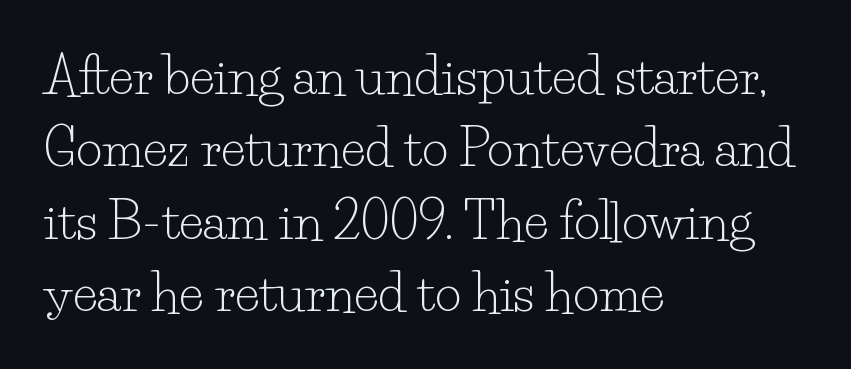
The image shows 51 px light serif type, upright; set left-aligned, normal line spacing (1.42x), normal letter spacing, not underlined; low stroke contrast and a small x-height.
